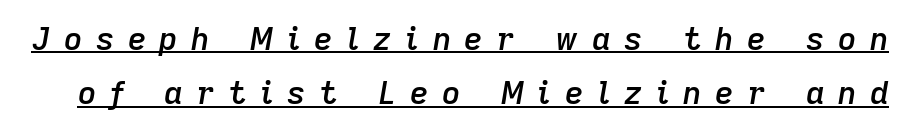
Q: Is the text bold? A: Semi-bold.
Q: Is the text italic (slanted)? A: Yes, it leans right by about 9 degrees.
Q: Is the text underlined? A: Yes.
Q: Is the spacing between letters normal or unusually wide? A: Unusually wide.
Q: Is the spacing between lines tight, normal or loose? A: Normal.
Q: Width (condensed, normal, or wide)? A: Normal.
Q: Stroke contrast? A: Low.
Q: x-height? A: Medium.
Q: Monospaced? A: No.
